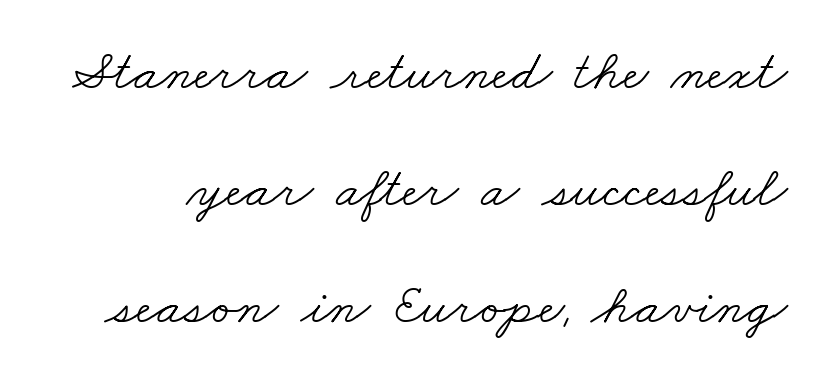
{"serif": "yes", "bold": "no", "weight": "light", "width": "wide", "stroke_contrast": "low", "x_height": "small", "monospaced": "no", "underline": "no", "line_spacing": "loose", "line_spacing_ratio": 2.09, "letter_spacing": "normal", "letter_spacing_em": 0.0, "glyph_px": 56}
